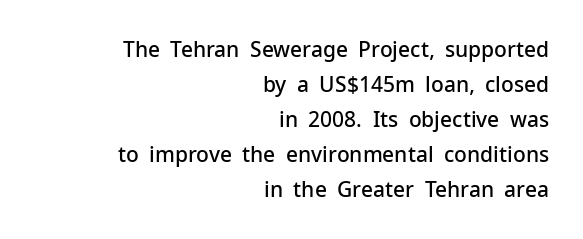
Q: Is the text bold? A: Semi-bold.
Q: Is the text italic (slanted)? A: No, it is upright.
Q: Is the text underlined? A: No.
Q: How is the paragraph aligned? A: Right-aligned.
Q: Is the spacing between letters normal or unusually wide? A: Normal.
Q: Is the spacing between lines tight, normal or loose? A: Normal.
